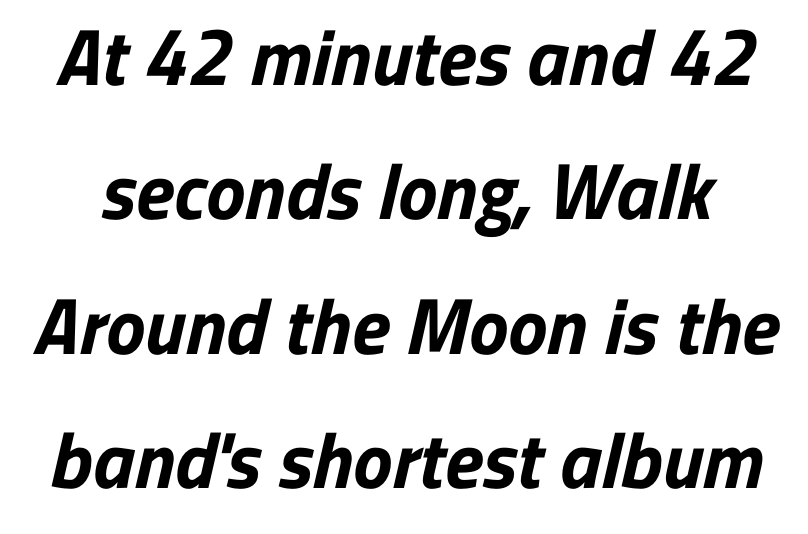
{"serif": "no", "bold": "yes", "weight": "bold", "width": "normal", "stroke_contrast": "low", "x_height": "medium", "monospaced": "no", "underline": "no", "line_spacing": "normal", "line_spacing_ratio": 1.7, "letter_spacing": "normal", "letter_spacing_em": 0.0, "glyph_px": 79}
